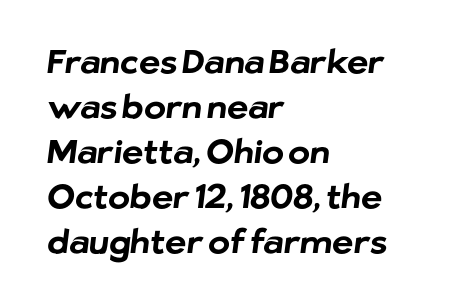
{"serif": "no", "bold": "yes", "weight": "bold", "width": "normal", "stroke_contrast": "low", "x_height": "medium", "monospaced": "no", "underline": "no", "align": "left", "line_spacing": "normal", "line_spacing_ratio": 1.36, "letter_spacing": "normal", "letter_spacing_em": 0.0, "glyph_px": 33}
